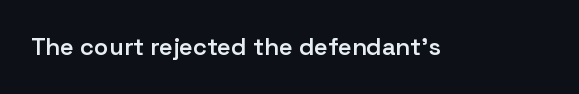
{"italic": "no", "bold": "semi", "underline": "no", "letter_spacing": "normal", "letter_spacing_em": 0.0, "glyph_px": 24}
